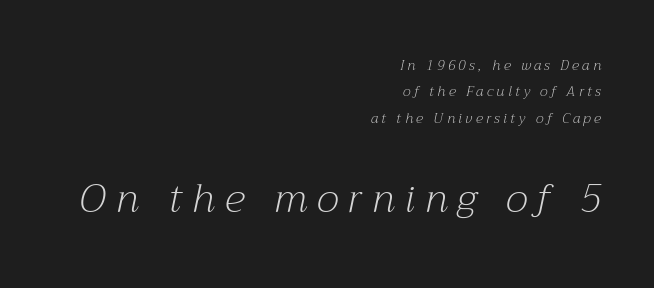
Q: Is the text bold? A: No.
Q: Is the text italic (slanted)? A: Yes, it leans right by about 12 degrees.
Q: Is the typeface a serif or a sans-serif typeface? A: Serif.
Q: Is the text underlined? A: No.
Q: How is the paragraph aligned? A: Right-aligned.
Q: Is the spacing between letters normal or unusually wide? A: Unusually wide.
Q: Which block of text is set in a larger size, the first (top) or the second (bottom)? A: The second (bottom) one.
Q: Width (condensed, normal, or wide)? A: Normal.
Q: Stroke contrast? A: Medium.
Q: x-height? A: Medium.
Q: Monospaced? A: No.
